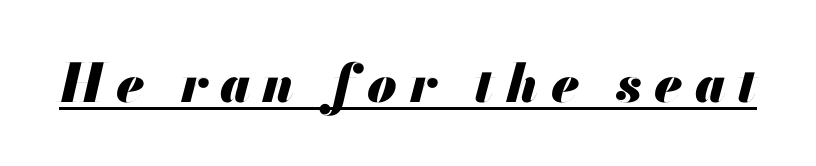
Q: Is the text bold? A: Yes.
Q: Is the text italic (slanted)? A: Yes, it leans right by about 13 degrees.
Q: Is the text underlined? A: Yes.
Q: Is the spacing between letters normal or unusually wide? A: Unusually wide.
Q: Width (condensed, normal, or wide)? A: Normal.
Q: Stroke contrast? A: Medium.
Q: x-height? A: Small.
Q: Monospaced? A: No.
